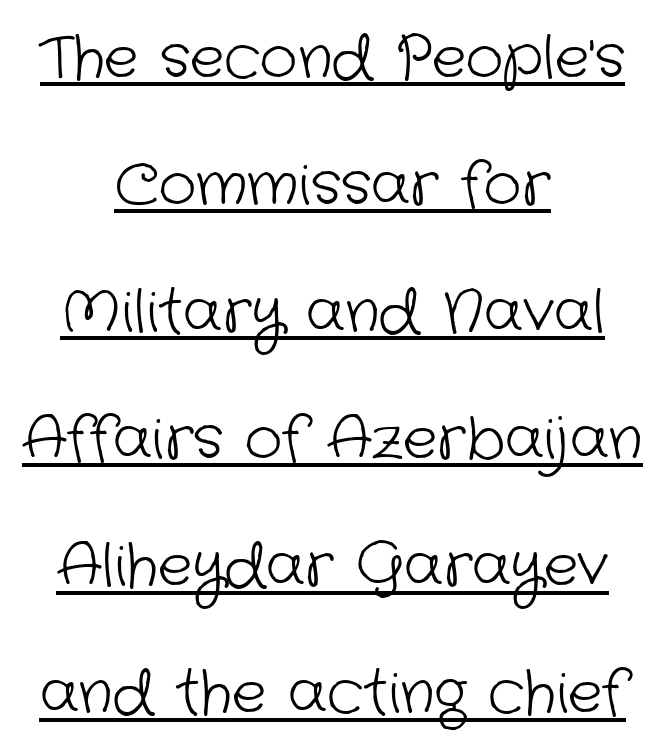
The image shows 58 px light sans-serif type; set centered, loose line spacing (2.19x), normal letter spacing, underlined; low stroke contrast and a medium x-height.
